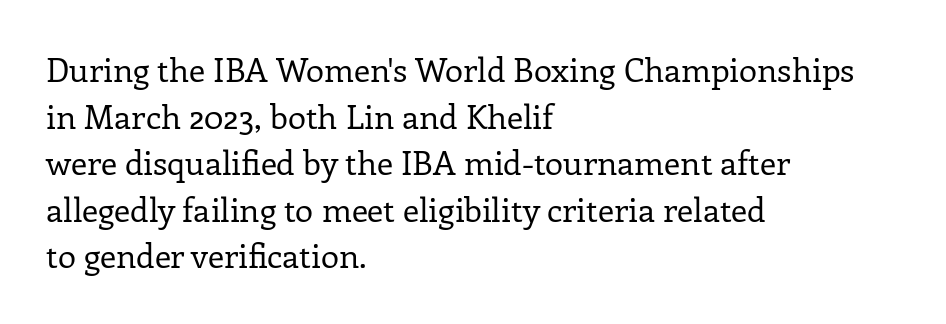
Posture: vertical. Vertically, the passage feels balanced, rows spaced as you'd expect. Alignment: flush left. Spacing verdict: proportional, widths tailored to each character. The letterforms sit shoulder to shoulder at normal distance.
